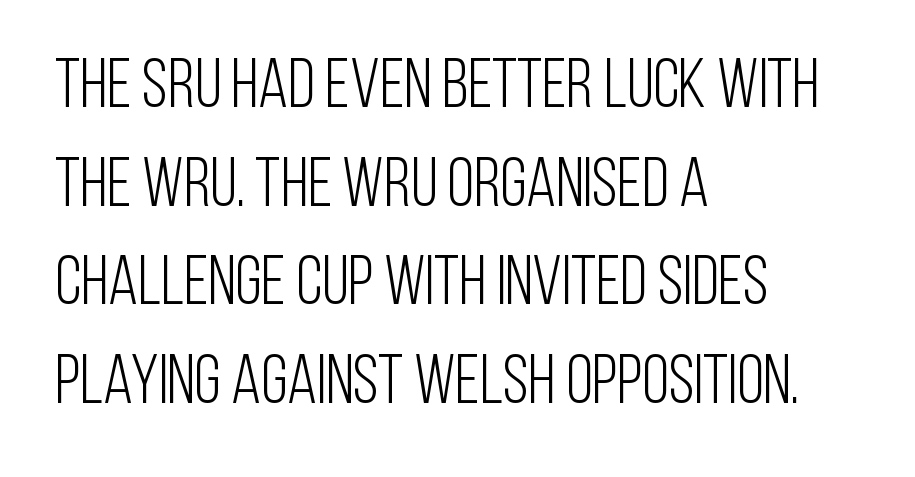
The image shows 69 px light, condensed sans-serif type, upright; set left-aligned, normal line spacing (1.43x), normal letter spacing, not underlined; low stroke contrast and a large x-height.
